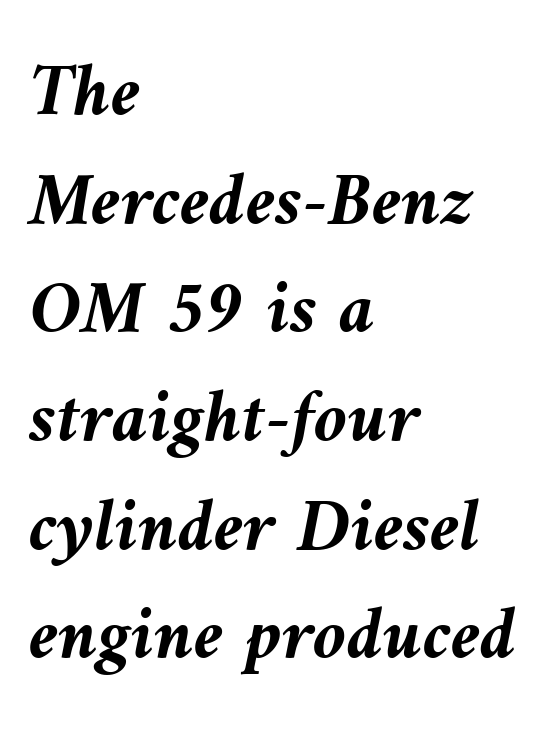
The rendering uses natural spacing where letterforms have individual widths. If you measured baseline to baseline, you'd find a middling distance. Each line starts at the same left margin while the right side varies. The sample has been set heavy, in full bold. Beneath every word, the page is bare. Glyph-to-glyph distance matches everyday printed text.
